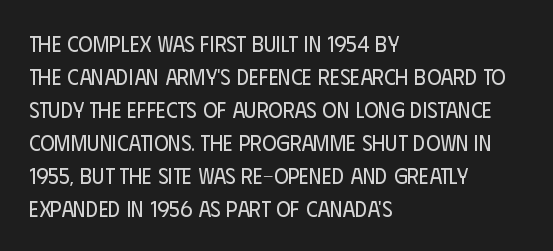
In terms of leading, this rendering sits right in the middle. Quick note: not italic, upright. Stems here are at most as thick as an everyday book face. Letter spacing: default.
